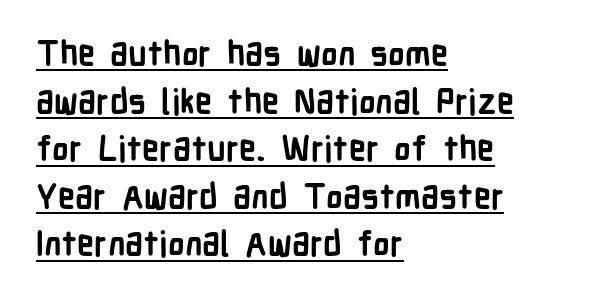
The image shows 34 px semibold, condensed sans-serif type, upright; set left-aligned, normal line spacing (1.4x), normal letter spacing, underlined; low stroke contrast and a medium x-height.
